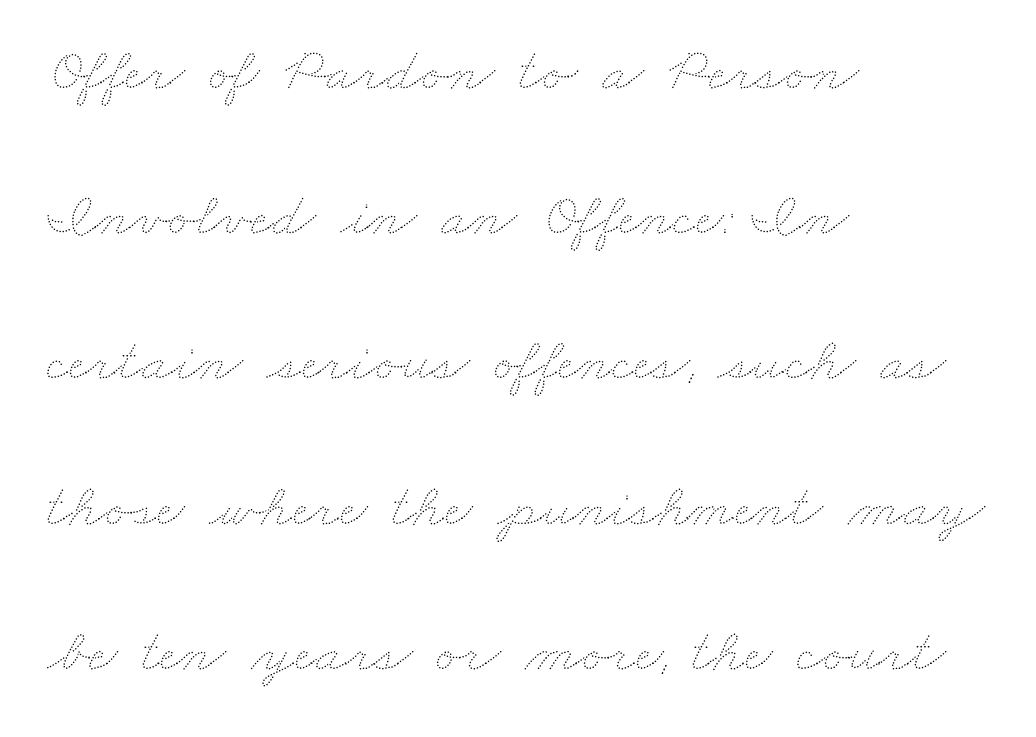
A typesetter would call this leading open, well beyond the default. Do the characters align in a grid? No, the font is proportional. The rag falls on the right side of this text block. No letter is thick-stroked: the sample isn't bold. Words appear dense and cohesive because spacing is normal. Any mark beneath the type? The region is blank.
